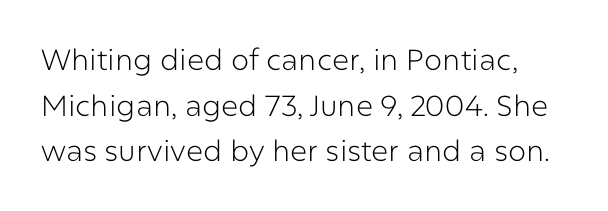
Q: Is the text bold? A: No.
Q: Is the text italic (slanted)? A: No, it is upright.
Q: Is the typeface a serif or a sans-serif typeface? A: Sans-serif.
Q: Is the text underlined? A: No.
Q: Is the spacing between letters normal or unusually wide? A: Normal.
Q: Is the spacing between lines tight, normal or loose? A: Normal.
Q: Width (condensed, normal, or wide)? A: Normal.
Q: Stroke contrast? A: Low.
Q: x-height? A: Medium.
Q: Monospaced? A: No.
